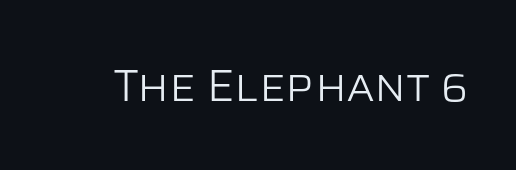
Q: Is the text bold? A: No.
Q: Is the text italic (slanted)? A: No, it is upright.
Q: Is the typeface a serif or a sans-serif typeface? A: Sans-serif.
Q: Is the text underlined? A: No.
Q: Is the spacing between letters normal or unusually wide? A: Normal.
Q: Width (condensed, normal, or wide)? A: Normal.
Q: Stroke contrast? A: Low.
Q: x-height? A: Large.
Q: Monospaced? A: No.
